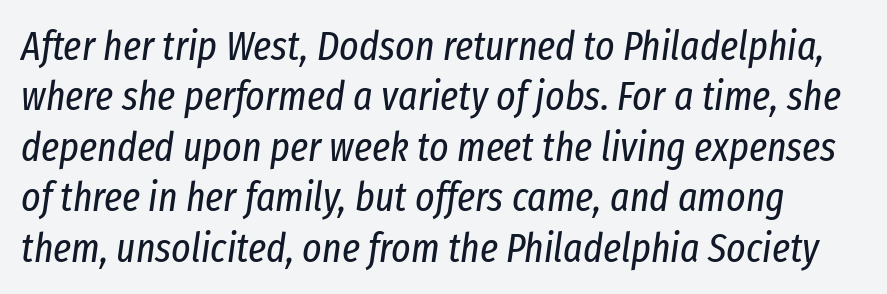
{"italic": "yes", "lean": "right", "slant_degrees": 8, "bold": "no", "weight": "regular", "width": "condensed", "stroke_contrast": "low", "x_height": "medium", "monospaced": "no", "underline": "no", "line_spacing_ratio": 1.23, "letter_spacing": "normal", "letter_spacing_em": 0.0, "glyph_px": 41}
